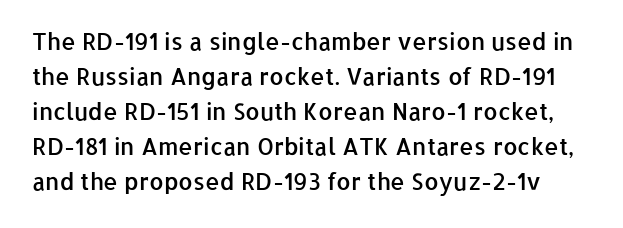
Standard letterfit; no display-style spreading of the glyphs. The vertical gap from one line to the next is medium. Underline: absent. Students, this is semibold: more ink than regular, less than bold.
